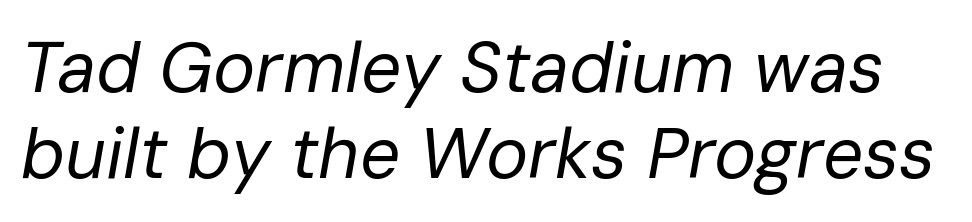
{"italic": "yes", "lean": "right", "slant_degrees": 10, "bold": "no", "weight": "regular", "width": "normal", "stroke_contrast": "low", "x_height": "medium", "monospaced": "no", "underline": "no", "line_spacing_ratio": 1.21, "letter_spacing": "normal", "letter_spacing_em": 0.0, "glyph_px": 71}
